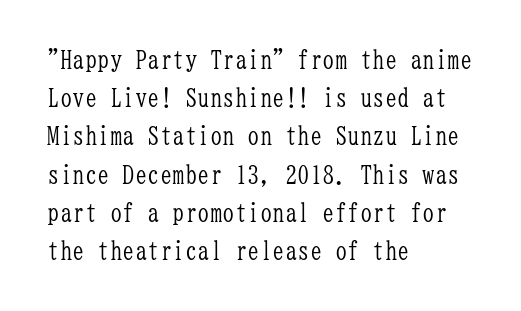
{"italic": "no", "bold": "no", "underline": "no", "align": "left", "line_spacing": "normal", "line_spacing_ratio": 1.53, "letter_spacing": "normal", "letter_spacing_em": 0.0, "glyph_px": 25}
